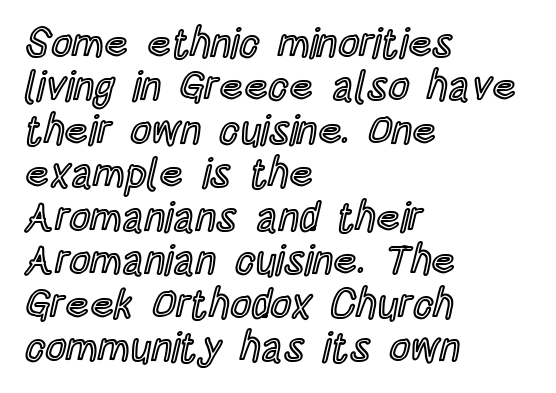
The typesetter chose a ragged-right arrangement here. Spacing verdict: proportional, widths tailored to each character. Does the leading feel generous? Not at all — it's pinched. The rendering keeps characters at their native spacing. The strip under each line holds only bare page.
